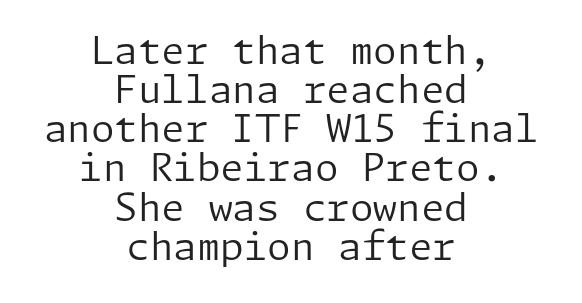
{"serif": "no", "italic": "no", "bold": "no", "weight": "regular", "width": "normal", "stroke_contrast": "low", "x_height": "medium", "underline": "no", "align": "center", "line_spacing": "tight", "line_spacing_ratio": 1.03, "letter_spacing": "normal", "letter_spacing_em": 0.0, "glyph_px": 38}
